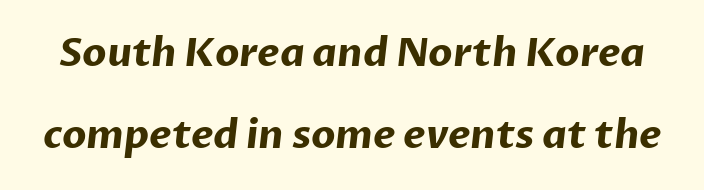
{"serif": "no", "bold": "yes", "weight": "bold", "width": "normal", "stroke_contrast": "low", "x_height": "medium", "monospaced": "no", "underline": "no", "line_spacing": "loose", "line_spacing_ratio": 2.1, "letter_spacing": "normal", "letter_spacing_em": 0.0, "glyph_px": 39}
